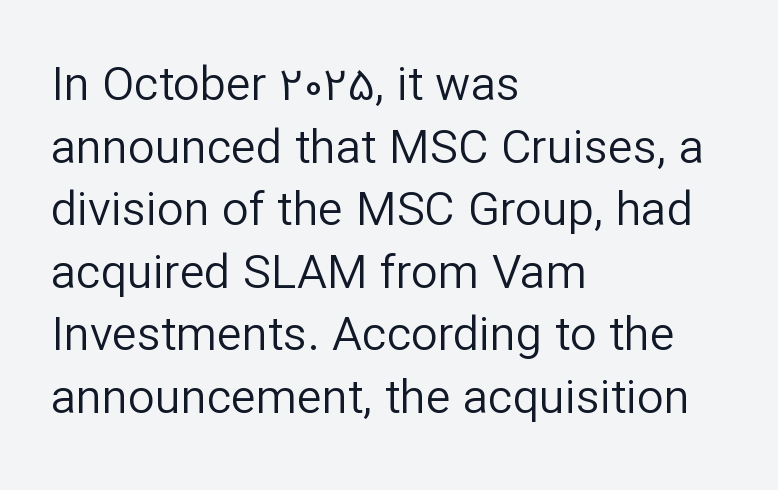
No feet cap the strokes, marking this as sans-serif type. Baseline-to-baseline distance is the conventional proportion of letter height. Summary of weight: not heavy and not bold. Italic? Not at all — the glyphs are vertical. Quick note: underline off. The typesetter chose a ragged-right arrangement here.
